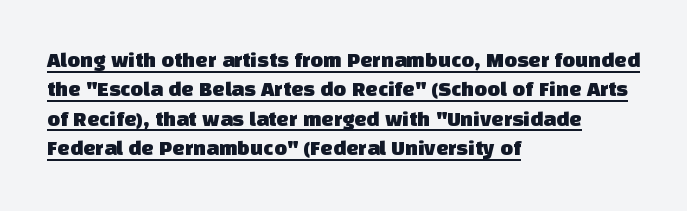
The image shows 22 px text type; set left-aligned, normal line spacing (1.33x), normal letter spacing, underlined.
